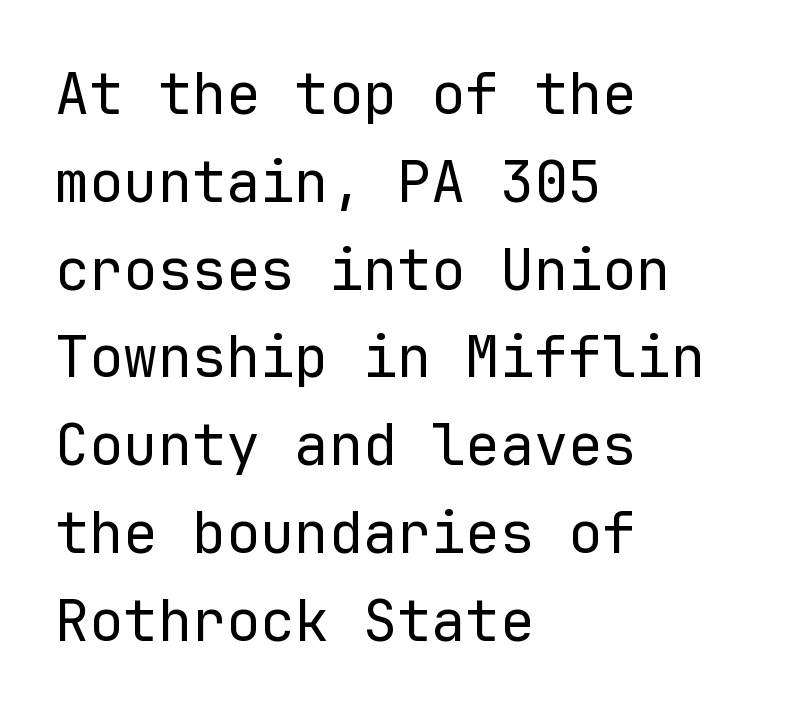
The image shows 57 px regular-weight sans-serif type, upright, monospaced; set left-aligned, normal line spacing (1.54x), normal letter spacing, not underlined; low stroke contrast and a medium x-height.
